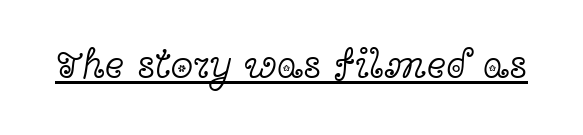
The glyphs are accompanied by a horizontal stroke just below them. Short note: letters normally spaced. Letterform terminals end in serifs throughout the passage. Bold? No — there's no thickening of the strokes. These lines are rendered in a variable-pitch font.
